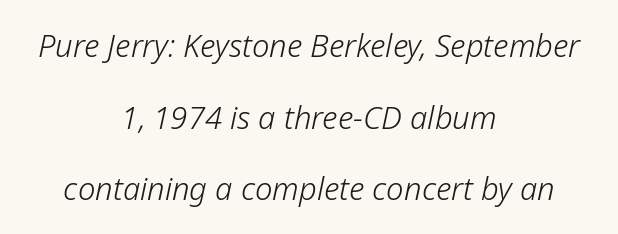
The image shows 31 px light type, italic (leaning right); set centered, loose line spacing (2.31x), normal letter spacing, not underlined; low stroke contrast and a medium x-height.
